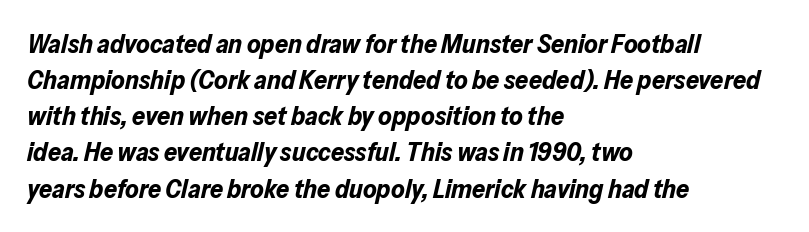
If you drew a ruler down the left edge, every line would touch it. Tracking value appears to be zero — textbook default spacing. Would a proofreader flag this as italicized? Yes. Students, this is bold: see how much ink each stroke carries. A bare baseline throughout the passage. A normal amount of white space separates one row of letters from the next.
